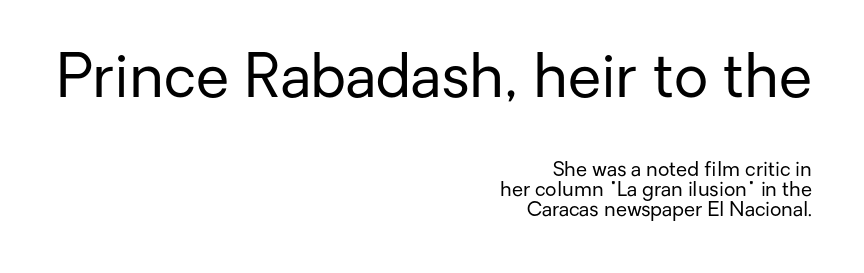
The rendering shows plain stroke endings on the letterforms — a sans-serif design. Descenders hang freely into open space. The lettering stays uniformly vertical, giving the passage a roman look. Standard letterfit; no display-style spreading of the glyphs. Is the stroke heavy? The answer is a plain regular-or-lighter.
